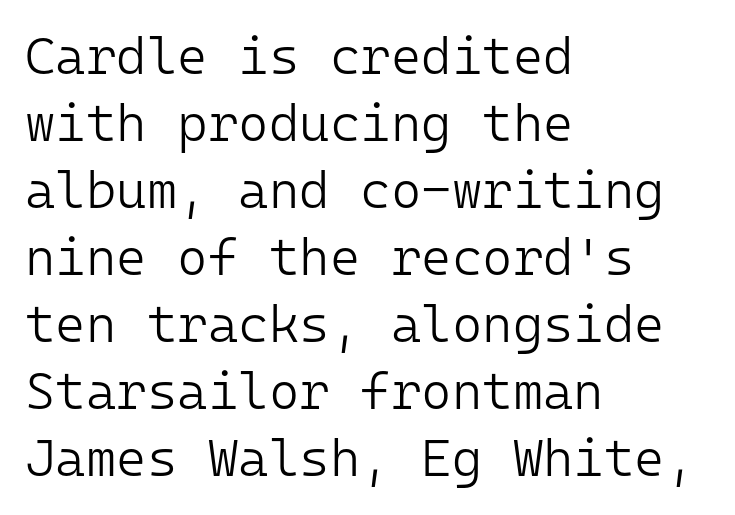
The image shows 52 px light sans-serif type, upright, monospaced; set left-aligned, normal line spacing (1.29x), normal letter spacing, not underlined; low stroke contrast and a medium x-height.
